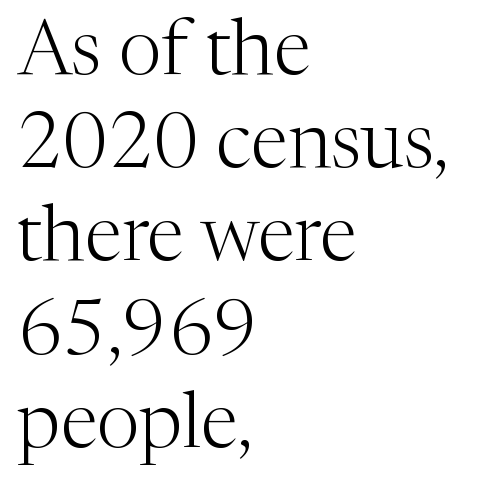
The typesetter chose a ragged-right arrangement here. Small tapered or slab feet sit at the stroke ends, so this counts as serif. Characters remain perfectly vertical along every line. Honestly, there is no underline to notice here at all. The cut favours lightness, reaching ordinary text weight at its darkest. These lines are rendered in a variable-pitch font.
